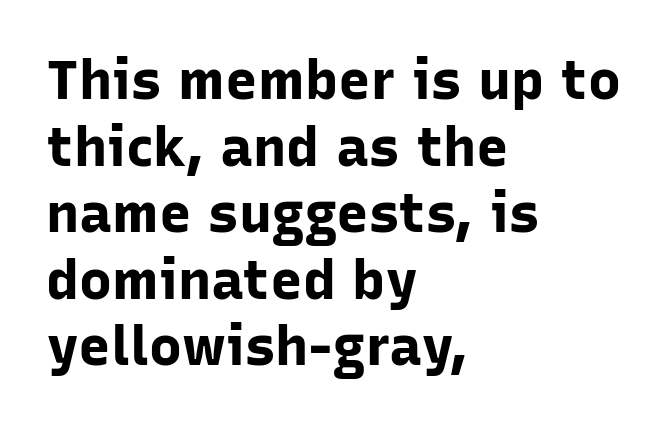
The image shows 55 px bold sans-serif type, upright; set left-aligned, line spacing 1.21x, normal letter spacing, not underlined; low stroke contrast and a medium x-height.
